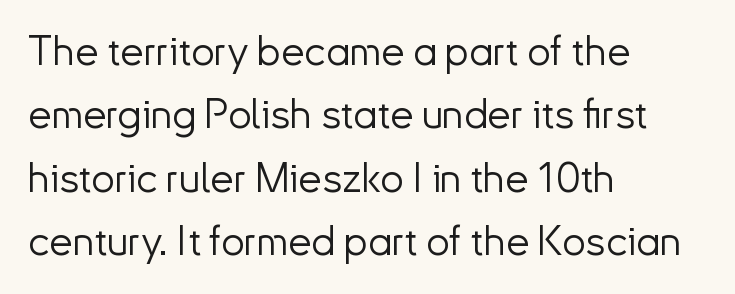
The image shows 42 px light sans-serif type, upright; set left-aligned, normal line spacing (1.51x), normal letter spacing, not underlined; low stroke contrast and a small x-height.
